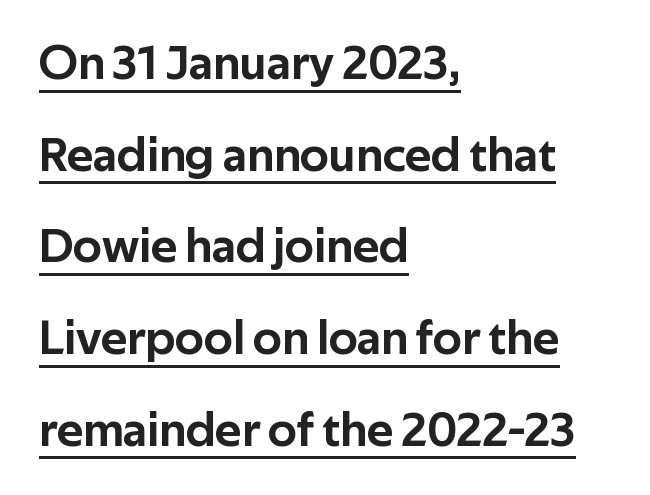
The image shows 49 px sans-serif type, upright; set left-aligned, line spacing 1.87x, normal letter spacing, underlined; low stroke contrast and a medium x-height.
